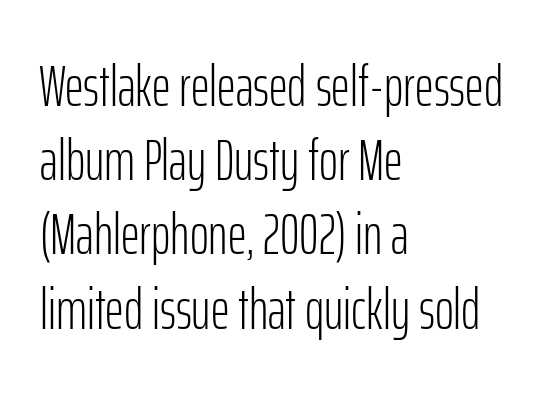
Check under the words: just untouched page. The passage shown is not bold in any degree. The lines in this sample share a left origin and differ only in where they stop. In terms of posture, this sample is upright.
